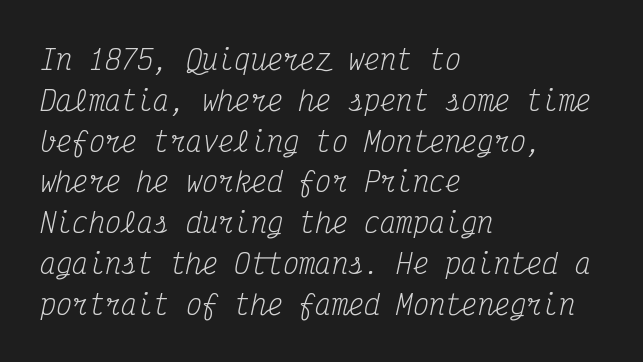
The image shows 27 px text type, italic (leaning right); set left-aligned, normal line spacing (1.51x), normal letter spacing, not underlined.
